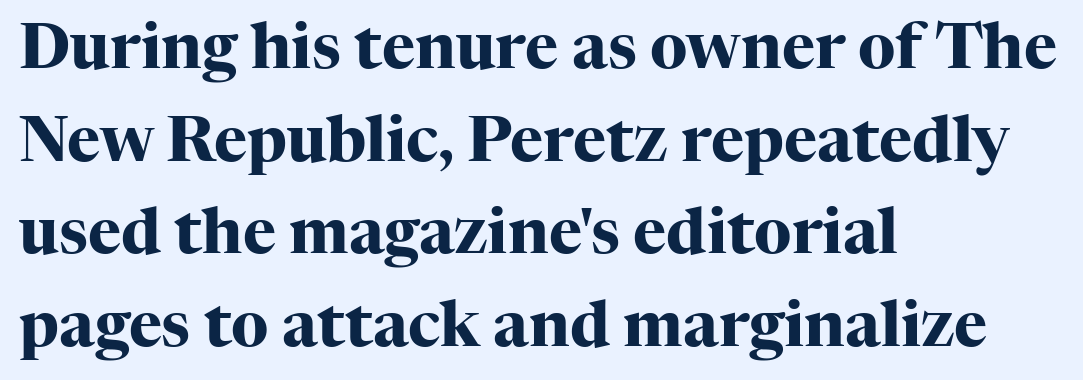
The image shows 63 px heavy serif type, upright; set left-aligned, normal line spacing (1.47x), normal letter spacing, not underlined; high stroke contrast and a medium x-height.
